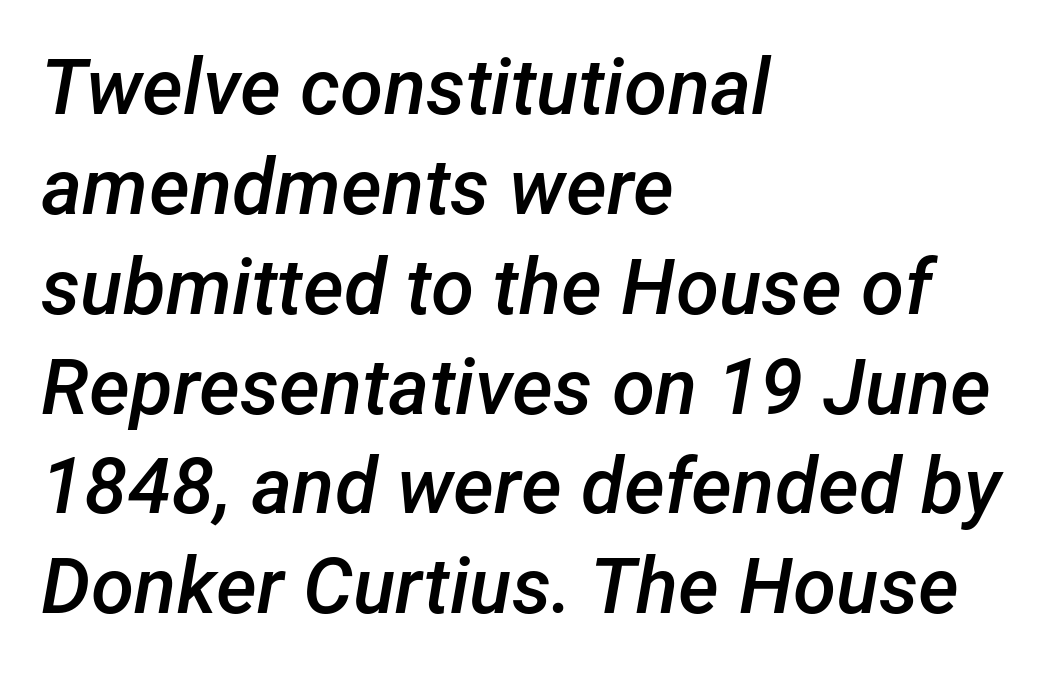
{"italic": "yes", "lean": "right", "slant_degrees": 12, "bold": "semi", "weight": "semibold", "width": "normal", "stroke_contrast": "low", "x_height": "medium", "monospaced": "no", "underline": "no", "align": "left", "line_spacing": "normal", "line_spacing_ratio": 1.28, "letter_spacing": "normal", "letter_spacing_em": 0.0, "glyph_px": 78}
